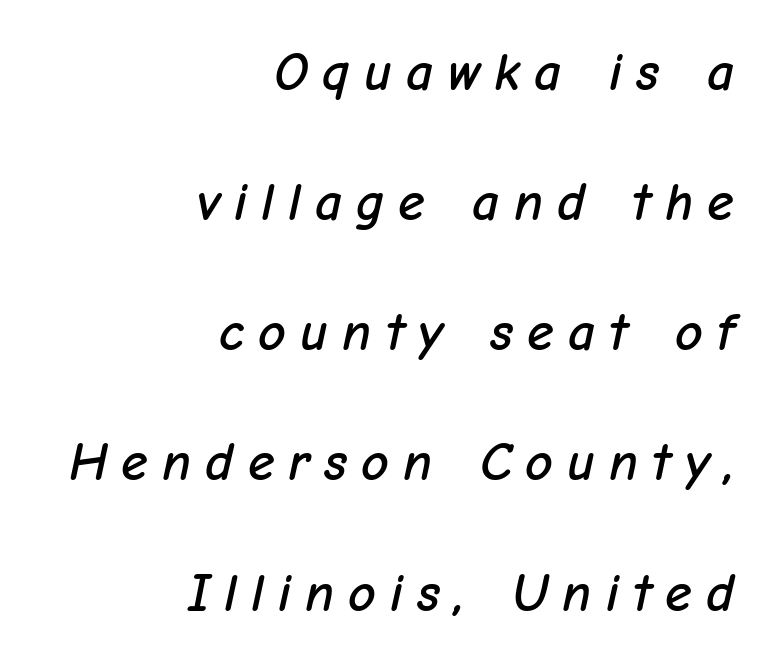
Q: Is the text italic (slanted)? A: Yes, it leans right by about 12 degrees.
Q: Is the text underlined? A: No.
Q: How is the paragraph aligned? A: Right-aligned.
Q: Is the spacing between letters normal or unusually wide? A: Unusually wide.
Q: Is the spacing between lines tight, normal or loose? A: Loose.
Q: Width (condensed, normal, or wide)? A: Normal.
Q: Stroke contrast? A: Low.
Q: x-height? A: Medium.
Q: Monospaced? A: No.
